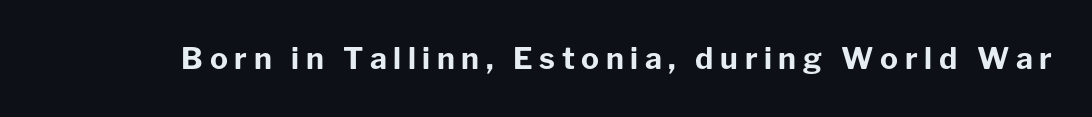
The image shows 30 px bold sans-serif type, upright; set unusually wide letter spacing (+0.22 em), not underlined; low stroke contrast and a medium x-height.
